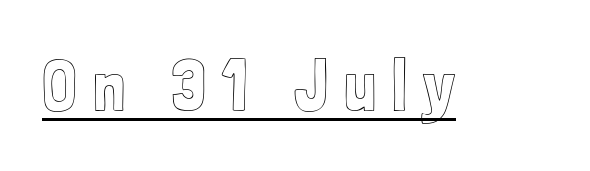
Think of a printed novel: that variable character pitch is what you see here. Look at the tracking — it's clearly loosened, letters drifting apart. Rendered with straight, roman letterforms. This is underlined copy, the kind a proofreader might mark for attention.
